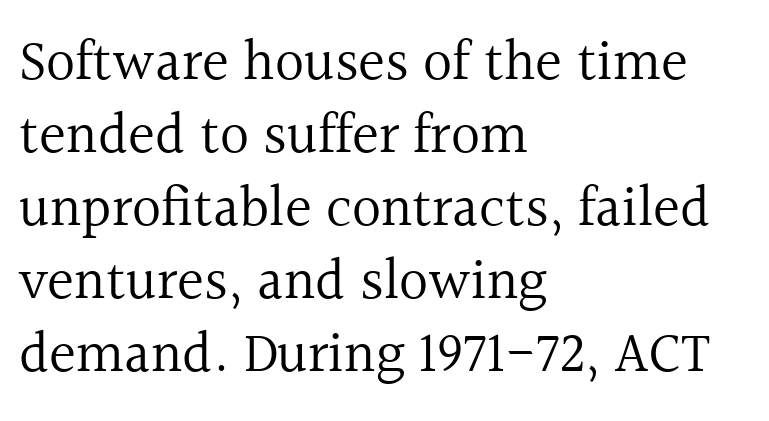
The image shows 57 px regular-weight serif type, upright; set left-aligned, normal line spacing (1.28x), normal letter spacing, not underlined; a medium x-height.
